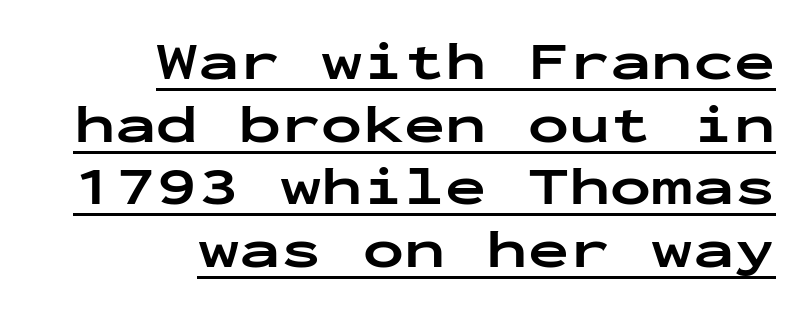
Q: Is the text bold? A: Yes.
Q: Is the text italic (slanted)? A: No, it is upright.
Q: Is the typeface a serif or a sans-serif typeface? A: Sans-serif.
Q: Is the text underlined? A: Yes.
Q: How is the paragraph aligned? A: Right-aligned.
Q: Is the spacing between letters normal or unusually wide? A: Normal.
Q: Is the spacing between lines tight, normal or loose? A: Tight.
Q: Width (condensed, normal, or wide)? A: Wide.
Q: Stroke contrast? A: Low.
Q: x-height? A: Medium.
Q: Monospaced? A: Yes.
